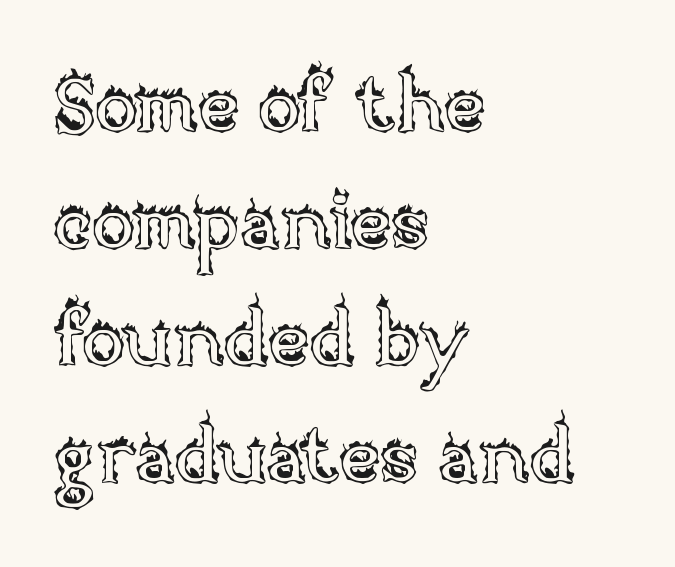
Tracking here is standard; glyphs follow each other at the usual distance. Is there much room between lines? A standard amount, neither cramped nor airy. The paragraph has a hard left edge and a soft right edge. When letters stand straight like this, we call the style roman or upright. Plain, unruled lines of type.
